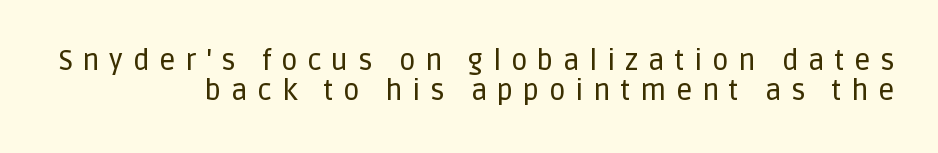
The typesetter chose a ragged-left arrangement here. Plain, unruled lines of type. Is there any slant? The stems are plumb. Think of a printed novel: that variable character pitch is what you see here. No feet cap the strokes, marking this as sans-serif type. Loose tracking; the words dissolve into strings of separated letters.
